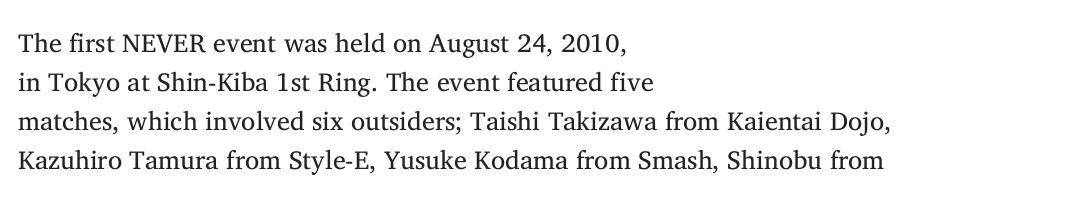
{"italic": "no", "bold": "no", "underline": "no", "align": "left", "line_spacing": "normal", "line_spacing_ratio": 1.5, "letter_spacing": "normal", "letter_spacing_em": 0.0, "glyph_px": 26}
